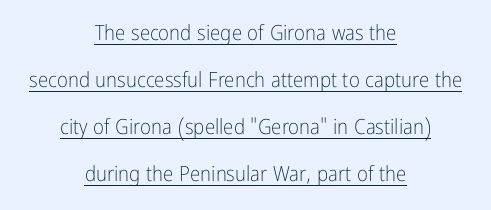
{"italic": "no", "bold": "no", "underline": "yes", "align": "center", "line_spacing": "loose", "line_spacing_ratio": 2.24, "letter_spacing": "normal", "letter_spacing_em": 0.0, "glyph_px": 21}
